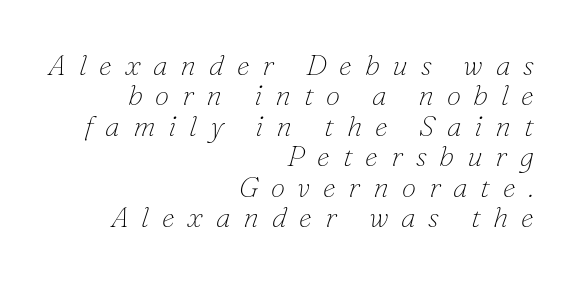
Clear beneath every line of the passage. Observe the serifs anchoring each vertical stroke in this sample. You could only call the tracking loose — the letters float apart. The rag falls on the left side of this text block. The line-height multiplier appears low, near solid setting.
